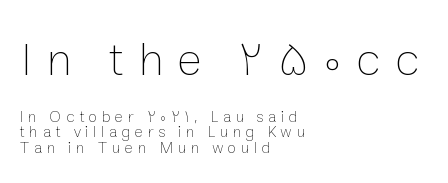
{"italic": "no", "bold": "no", "weight": "thin", "width": "normal", "stroke_contrast": "low", "x_height": "medium", "monospaced": "no", "underline": "no", "align": "left", "line_spacing": "tight", "line_spacing_ratio": 0.98, "letter_spacing": "wide", "letter_spacing_em": 0.29, "larger_block": "first", "size_ratio": 2.94, "glyph_px": 47}
